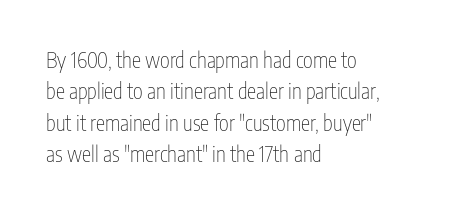
The image shows 21 px text type, upright; set left-aligned, normal line spacing (1.49x), normal letter spacing, not underlined.
